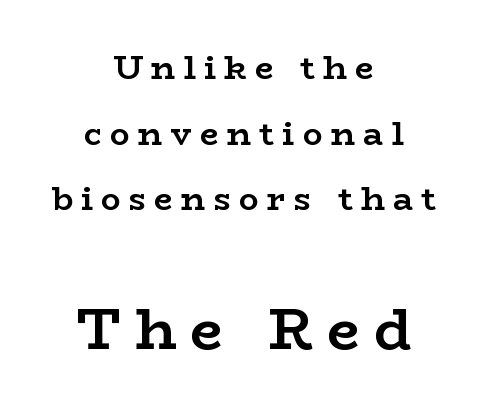
The image shows 57 px semibold, wide serif type, upright; set centered, loose line spacing (1.99x), unusually wide letter spacing (+0.25 em), not underlined; the second (bottom) block is 1.73x larger; low stroke contrast and a medium x-height.
